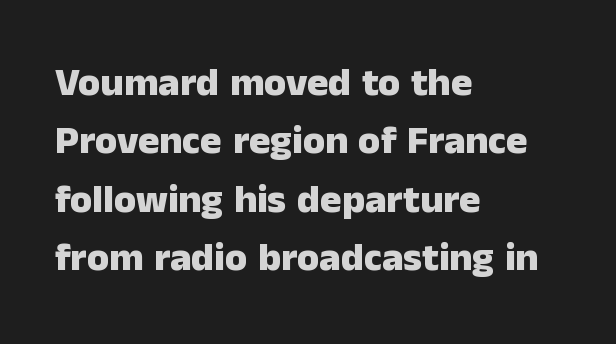
The vertical gap from one line to the next is medium. This sample uses a sans-serif face. The strokes are fattened all the way to bold. Type without underlining. Is this a fixed-width face? No — the glyphs have proportional, varying widths. Every row of glyphs begins at an identical x-position on the left.
